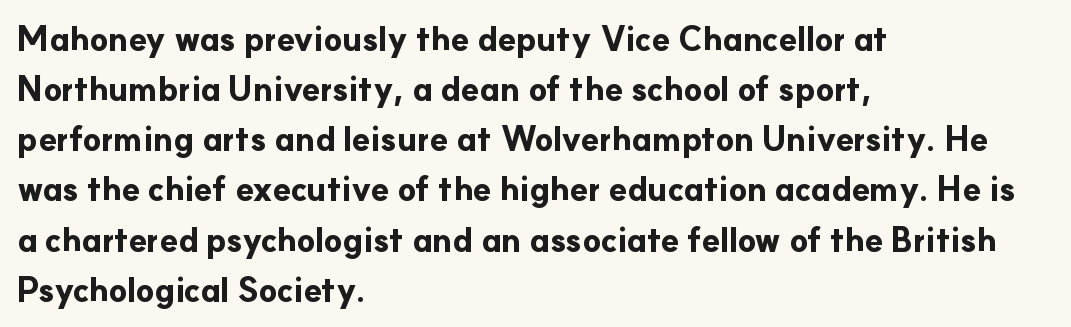
{"serif": "no", "italic": "no", "bold": "yes", "weight": "bold", "width": "normal", "stroke_contrast": "low", "x_height": "small", "monospaced": "no", "underline": "no", "align": "left", "line_spacing": "normal", "line_spacing_ratio": 1.52, "letter_spacing": "normal", "letter_spacing_em": 0.0, "glyph_px": 33}
